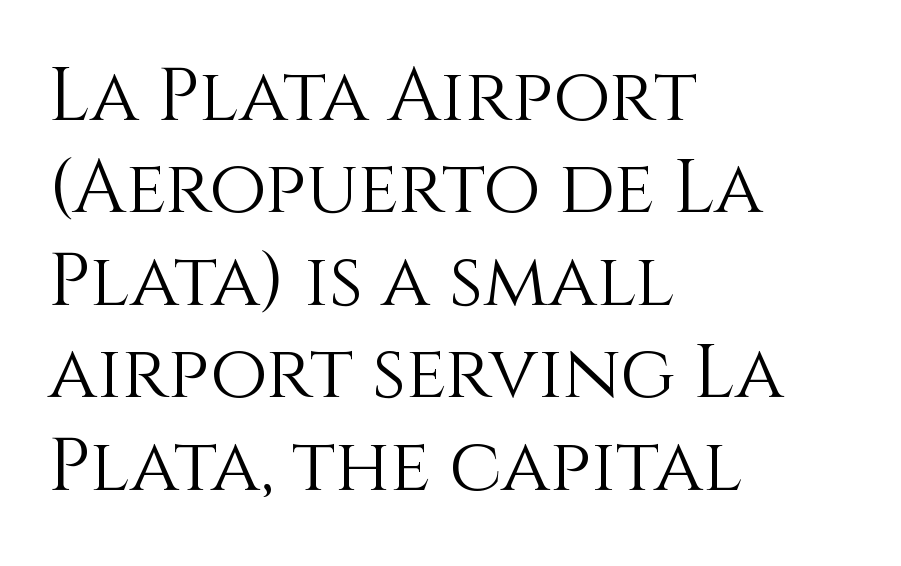
{"italic": "no", "bold": "no", "weight": "light", "width": "normal", "x_height": "large", "monospaced": "no", "underline": "no", "align": "left", "line_spacing": "normal", "line_spacing_ratio": 1.25, "letter_spacing": "normal", "letter_spacing_em": 0.0, "glyph_px": 74}
